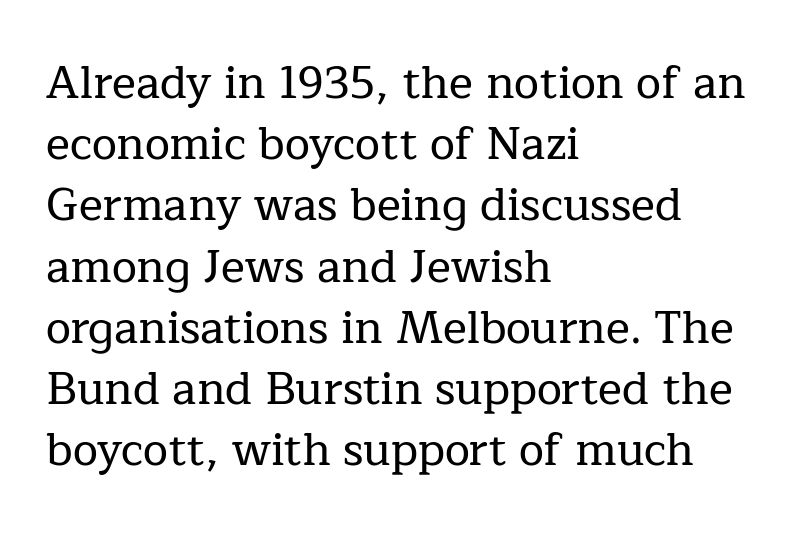
The image shows 45 px serif type, upright; set left-aligned, normal line spacing (1.36x), normal letter spacing, not underlined; low stroke contrast and a medium x-height.
